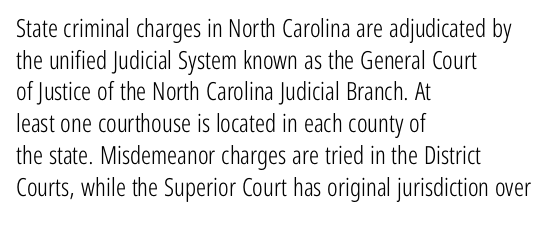
The image shows 25 px text type, upright; set left-aligned, normal line spacing (1.27x), normal letter spacing, not underlined.
